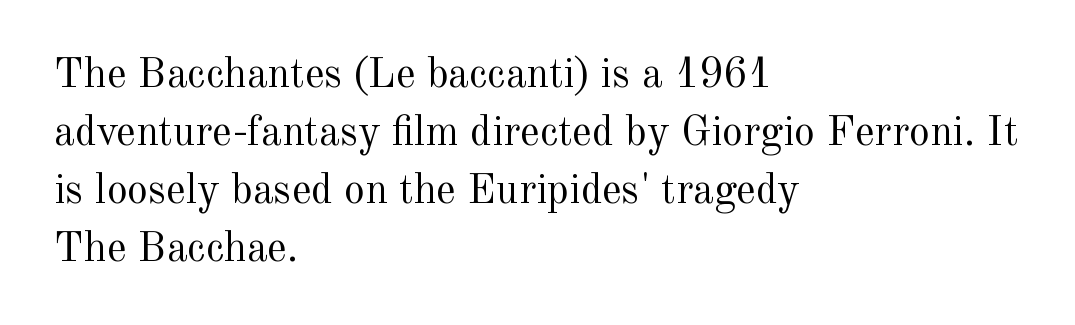
The image shows 42 px regular-weight serif type, upright; set left-aligned, normal line spacing (1.38x), normal letter spacing, not underlined; a small x-height.
